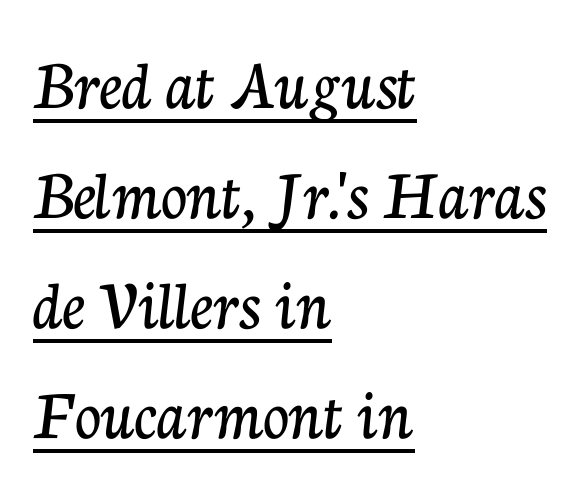
The image shows 72 px serif type; set left-aligned, normal line spacing (1.53x), normal letter spacing, underlined; low stroke contrast and a medium x-height.
